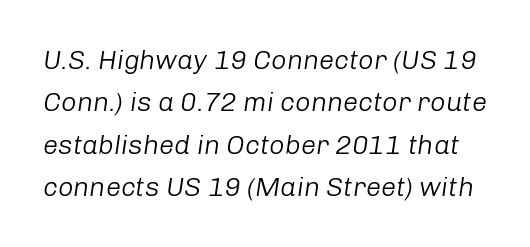
In terms of leading, this rendering sits right in the middle. Weight: in the light-to-regular range. Slant detected: the letters are inclined. Glance below the letters and you will spot only blank space. How are the letters spaced? Ordinarily, with no added tracking.
